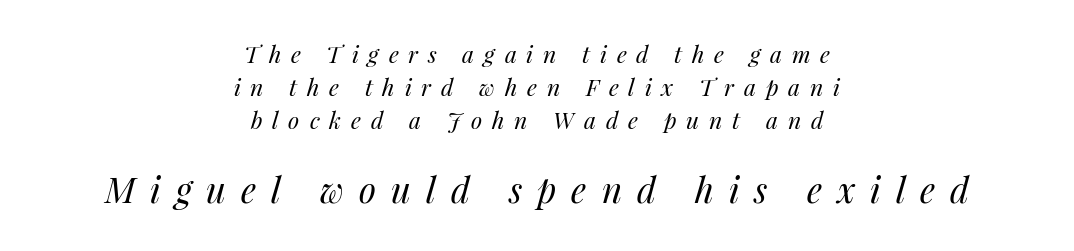
The rendering uses natural spacing where letterforms have individual widths. These two chunks differ in scale, with the bottom chunk taking the larger measure. Has an underline been added? It has not. Does the lettering tilt? It does — this is italic. Someone cranked the tracking dial way up on this one.
